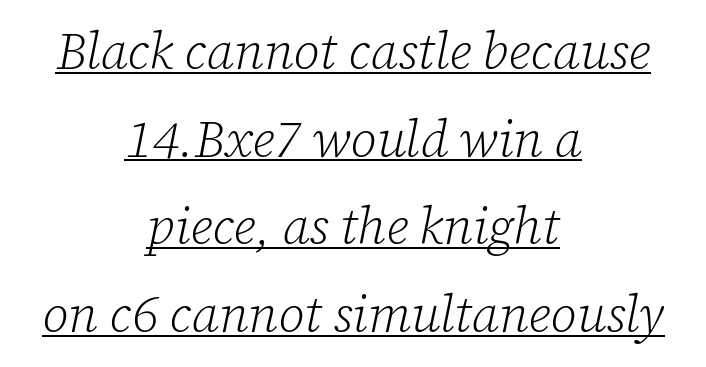
{"serif": "yes", "italic": "yes", "lean": "right", "slant_degrees": 12, "bold": "no", "weight": "light", "width": "normal", "stroke_contrast": "low", "x_height": "medium", "monospaced": "no", "underline": "yes", "align": "center", "line_spacing_ratio": 1.72, "letter_spacing": "normal", "letter_spacing_em": 0.0, "glyph_px": 51}
